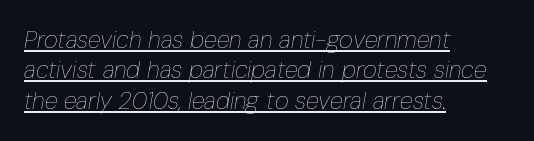
Interline gaps are of average width in this sample. In designer terms, the underline attribute is active on this setting. Slant detected: the letters are inclined. Unbolded letterforms with no extra heft. Short and long lines alike share a common starting point at left.
